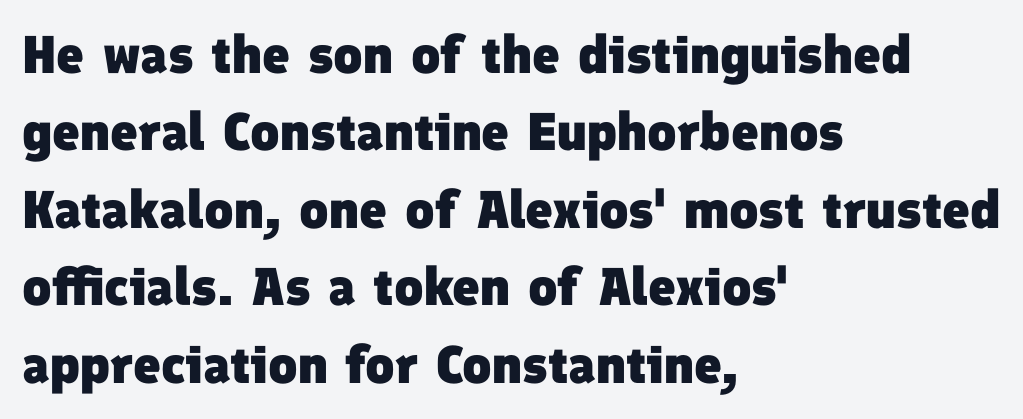
{"serif": "no", "bold": "yes", "weight": "heavy", "width": "normal", "stroke_contrast": "low", "x_height": "medium", "monospaced": "no", "underline": "no", "align": "left", "line_spacing": "normal", "line_spacing_ratio": 1.46, "letter_spacing": "normal", "letter_spacing_em": 0.0, "glyph_px": 53}
